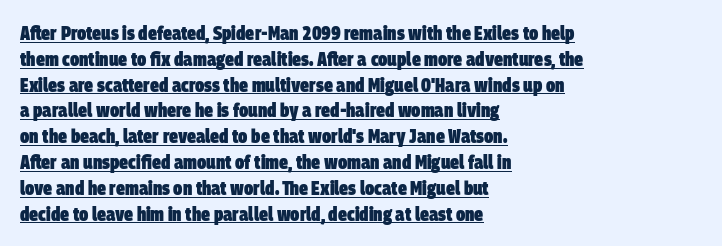
Q: Is the text bold? A: Yes.
Q: Is the text underlined? A: Yes.
Q: How is the paragraph aligned? A: Left-aligned.
Q: Is the spacing between letters normal or unusually wide? A: Normal.
Q: Is the spacing between lines tight, normal or loose? A: Normal.
